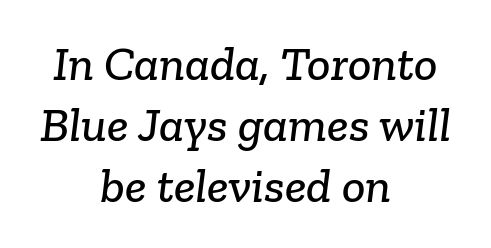
This rendering features lettering with no underline. Nothing unusual about the tracking: characters are spaced as the font intends. Neither beginnings nor endings align; midpoints do. The characters display serif detailing at their extremities.
